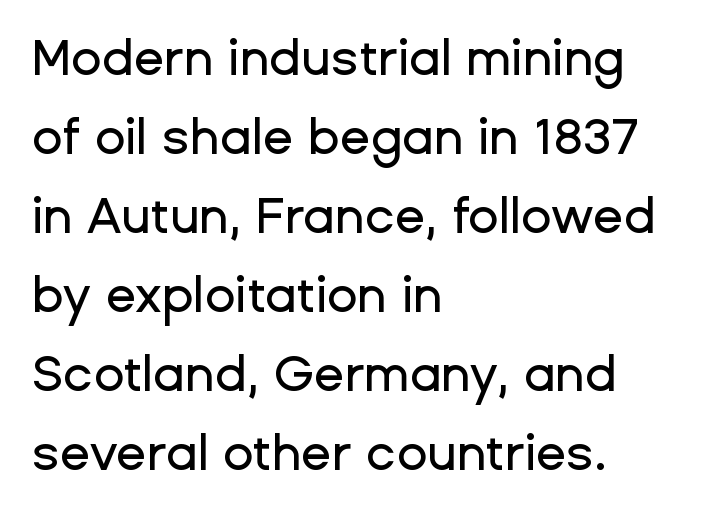
The image shows 50 px sans-serif type, upright; set left-aligned, normal line spacing (1.58x), normal letter spacing, not underlined; low stroke contrast and a medium x-height.
